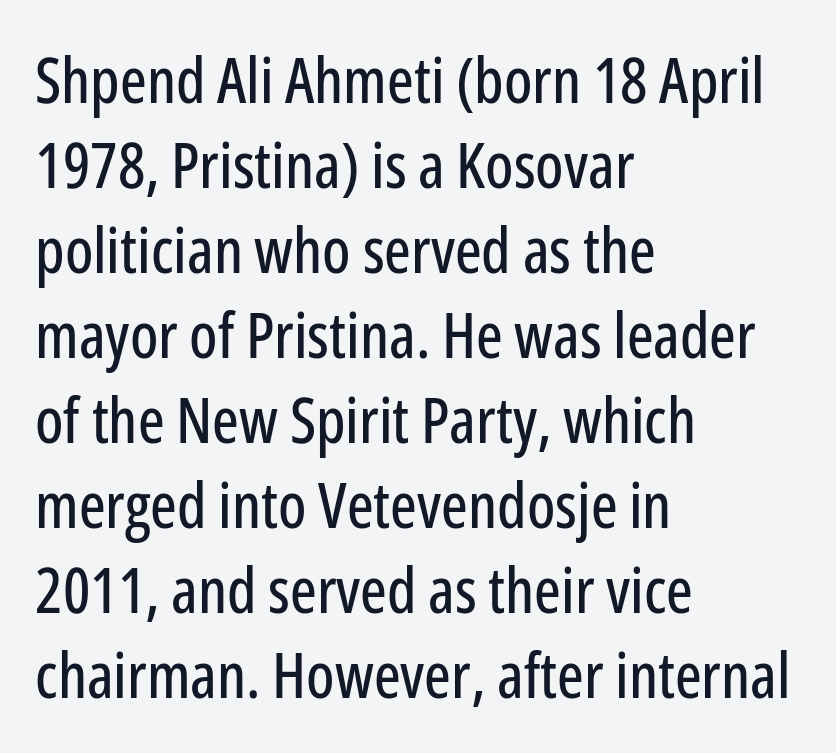
The image shows 63 px condensed sans-serif type, upright; set left-aligned, normal line spacing (1.35x), normal letter spacing, not underlined; low stroke contrast and a medium x-height.
